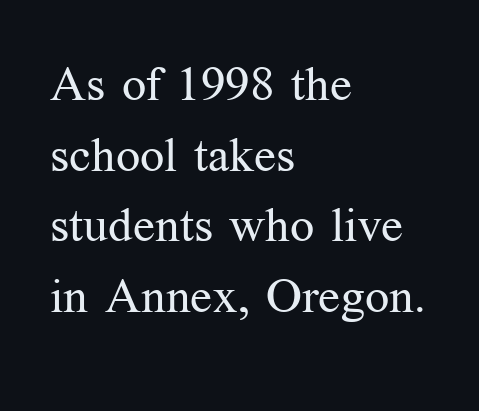
Q: Is the text bold? A: No.
Q: Is the text italic (slanted)? A: No, it is upright.
Q: Is the typeface a serif or a sans-serif typeface? A: Serif.
Q: Is the text underlined? A: No.
Q: How is the paragraph aligned? A: Left-aligned.
Q: Is the spacing between letters normal or unusually wide? A: Normal.
Q: Is the spacing between lines tight, normal or loose? A: Normal.
Q: Width (condensed, normal, or wide)? A: Normal.
Q: Stroke contrast? A: Medium.
Q: x-height? A: Medium.
Q: Monospaced? A: No.
